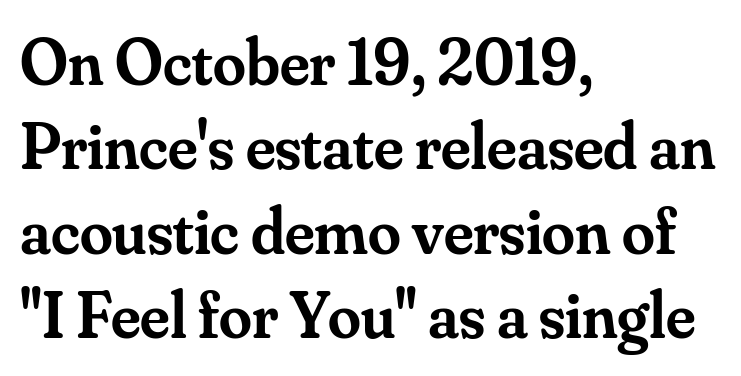
The image shows 66 px semibold serif type, upright; set left-aligned, normal line spacing (1.28x), normal letter spacing, not underlined; medium stroke contrast and a small x-height.
